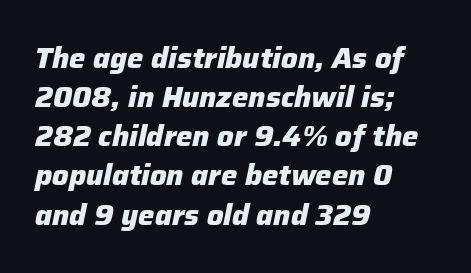
The image shows 29 px heavy type, italic (leaning right); set left-aligned, normal line spacing (1.35x), normal letter spacing, not underlined; low stroke contrast and a medium x-height.
